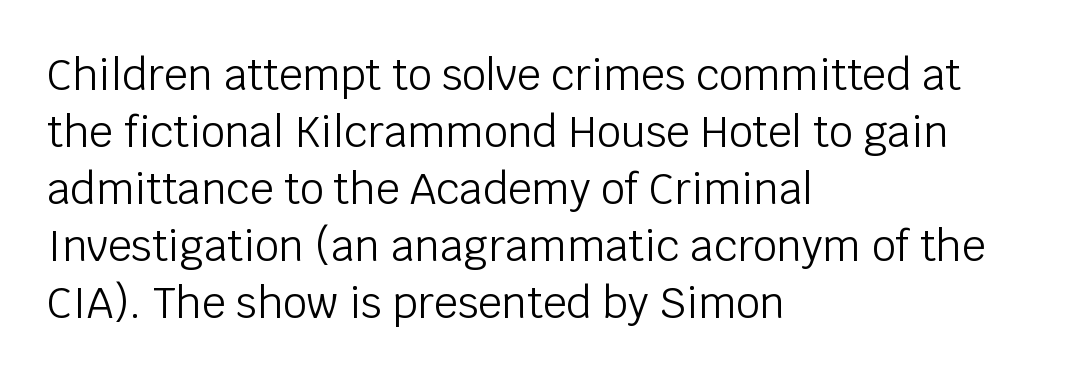
Q: Is the text bold? A: No.
Q: Is the text italic (slanted)? A: No, it is upright.
Q: Is the typeface a serif or a sans-serif typeface? A: Sans-serif.
Q: Is the text underlined? A: No.
Q: How is the paragraph aligned? A: Left-aligned.
Q: Is the spacing between letters normal or unusually wide? A: Normal.
Q: Is the spacing between lines tight, normal or loose? A: Normal.
Q: Width (condensed, normal, or wide)? A: Normal.
Q: Stroke contrast? A: Low.
Q: x-height? A: Large.
Q: Monospaced? A: No.
